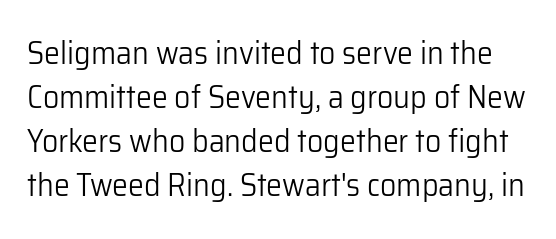
The image shows 32 px light sans-serif type, upright; set normal line spacing (1.38x), normal letter spacing, not underlined; low stroke contrast and a medium x-height.
